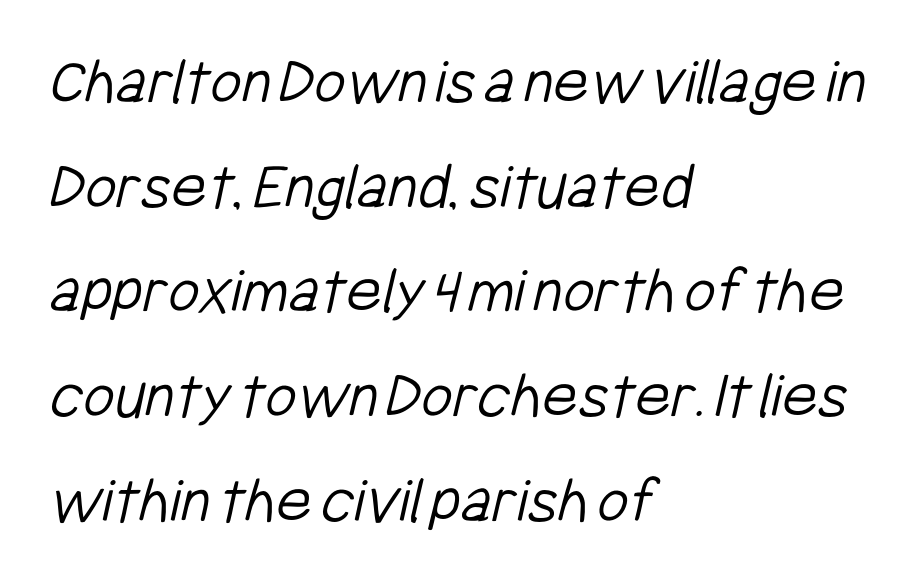
The image shows 68 px light, condensed sans-serif type; set left-aligned, normal line spacing (1.54x), normal letter spacing, not underlined; low stroke contrast and a medium x-height.
